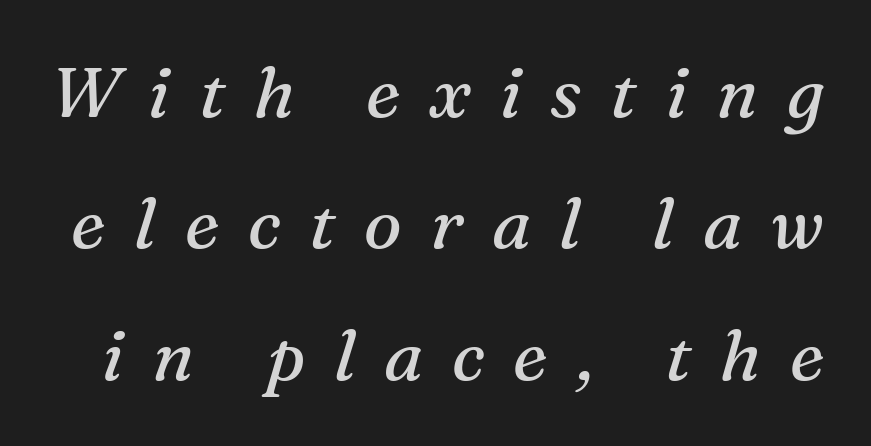
The image shows 71 px regular-weight serif type, italic (leaning right); set line spacing 1.85x, unusually wide letter spacing (+0.4 em), not underlined; medium stroke contrast and a medium x-height.
